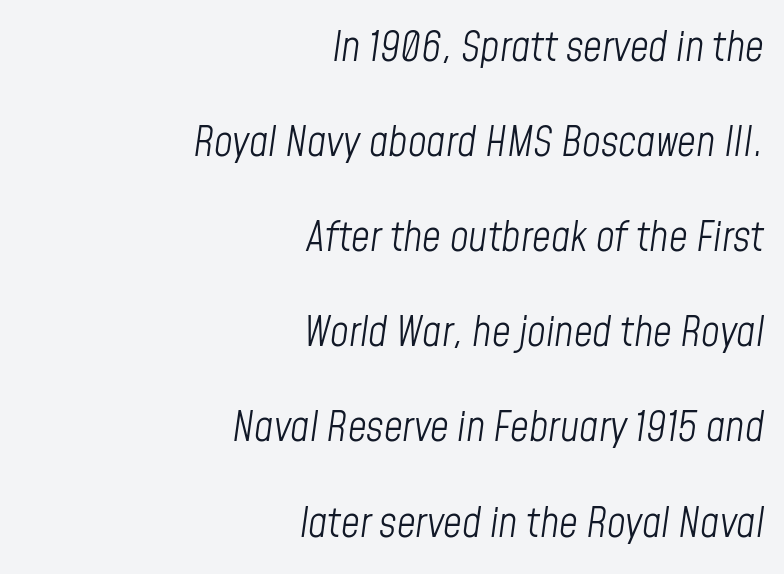
On a weight scale, this lands at 450 or below. Tall strokes in this sample are angled rather than plumb. Bare-footed words on every line. A flush-right, rag-left setting is used for this passage. Whoever set this chose breathing room over compactness in the vertical rhythm. Tracking value appears to be zero — textbook default spacing.
